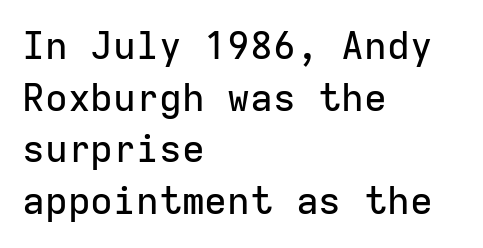
Evenly set lines give the paragraph a standard silhouette. Anything drawn beneath the words? Only blank space. You could count columns in this text — the font is strictly monospaced. In terms of posture, this sample is upright. Are there feet on the stems? There aren't — it's a sans.
